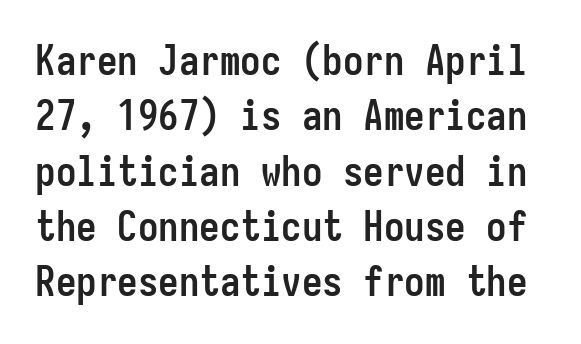
Q: Is the text bold? A: Yes.
Q: Is the text italic (slanted)? A: No, it is upright.
Q: Is the typeface a serif or a sans-serif typeface? A: Sans-serif.
Q: Is the text underlined? A: No.
Q: Is the spacing between letters normal or unusually wide? A: Normal.
Q: Is the spacing between lines tight, normal or loose? A: Normal.
Q: Width (condensed, normal, or wide)? A: Condensed.
Q: Stroke contrast? A: Low.
Q: x-height? A: Medium.
Q: Monospaced? A: Yes.
